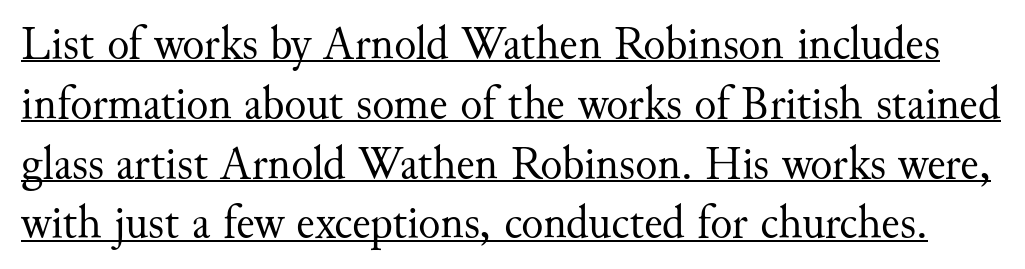
Q: Is the text bold? A: No.
Q: Is the text italic (slanted)? A: No, it is upright.
Q: Is the typeface a serif or a sans-serif typeface? A: Serif.
Q: Is the text underlined? A: Yes.
Q: Is the spacing between letters normal or unusually wide? A: Normal.
Q: Is the spacing between lines tight, normal or loose? A: Normal.
Q: Width (condensed, normal, or wide)? A: Normal.
Q: Stroke contrast? A: Medium.
Q: x-height? A: Small.
Q: Monospaced? A: No.
